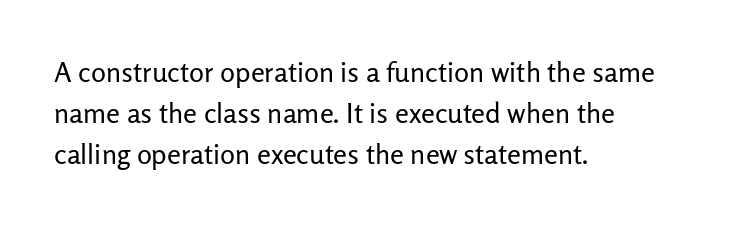
Glance below the letters and you will spot only blank space. These lines are set flush left with a ragged right edge. Upright lettering throughout. Leading matches the norm, producing a regular column.
